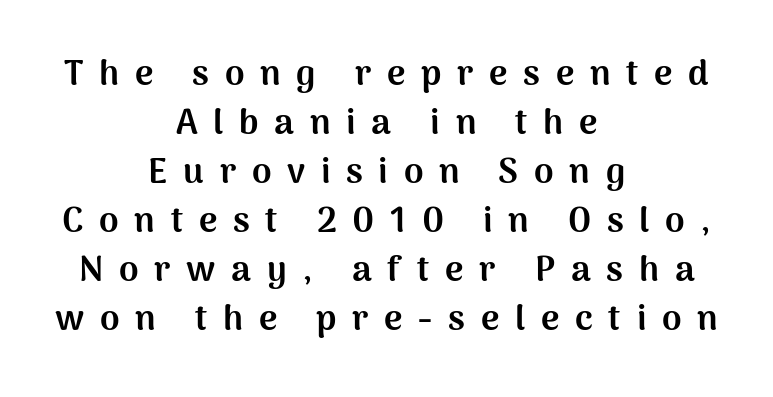
The image shows 35 px bold sans-serif type, upright; set centered, normal line spacing (1.4x), unusually wide letter spacing (+0.45 em), not underlined; medium stroke contrast and a medium x-height.
